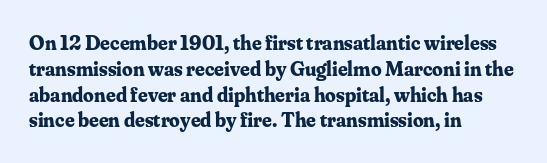
The letters stand upright; this is a roman face. Every row of glyphs begins at an identical x-position on the left. Between one letter and the next there's only the usual sliver of space. Caption: bold face, heavy strokes.
